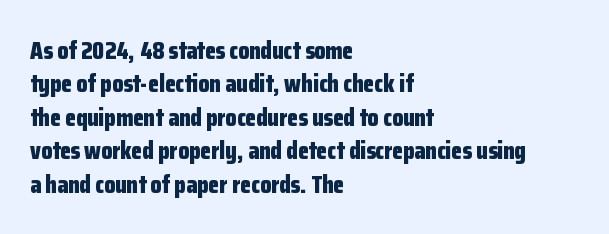
The image shows 25 px bold type, upright; set left-aligned, normal line spacing (1.34x), normal letter spacing, not underlined.
